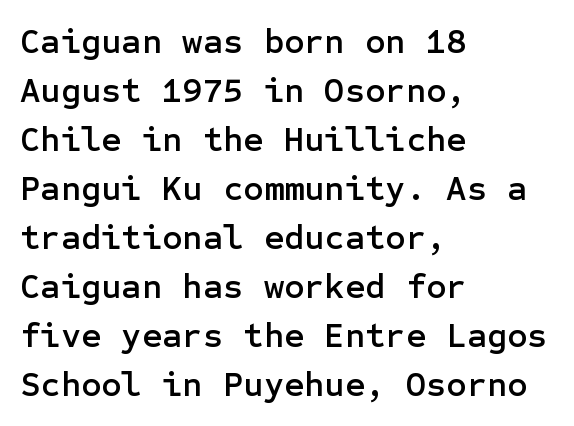
The image shows 35 px sans-serif type, upright; set left-aligned, normal line spacing (1.4x), normal letter spacing, not underlined; low stroke contrast and a medium x-height.
